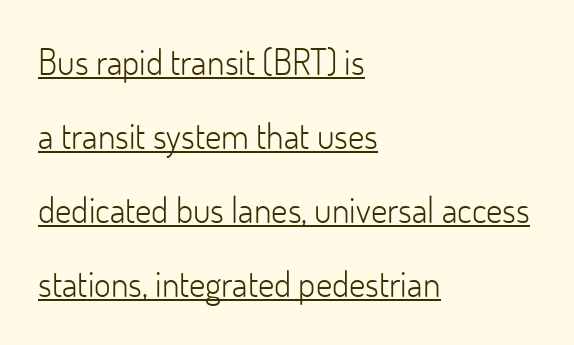
The characters are drawn with everyday or finer stroke widths. The typeface chosen for these lines omits serifs. Varying glyph widths throughout — classic text-font behaviour. The face used here appears with an underline applied. This sample is left-justified, so line endings fall wherever the words run out. Style check: upright.
